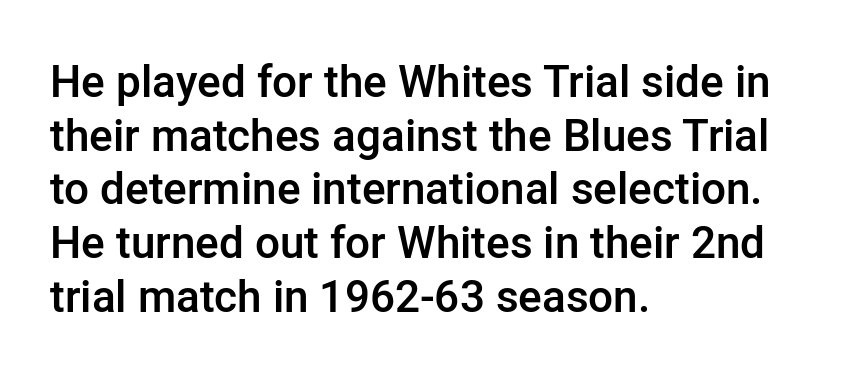
Nobody touched the tracking dial on this one. Quick note: underline off. Stroke thickness is moderately raised; the sample reads as semibold. Spacing verdict: proportional, widths tailored to each character. Nothing sits at the stroke ends, so this counts as sans-serif. These lines stack with their left ends in a neat column.
